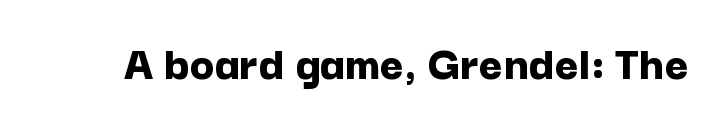
{"serif": "no", "italic": "no", "bold": "yes", "weight": "bold", "width": "normal", "stroke_contrast": "low", "x_height": "medium", "monospaced": "no", "underline": "no", "letter_spacing": "normal", "letter_spacing_em": 0.0, "glyph_px": 51}
